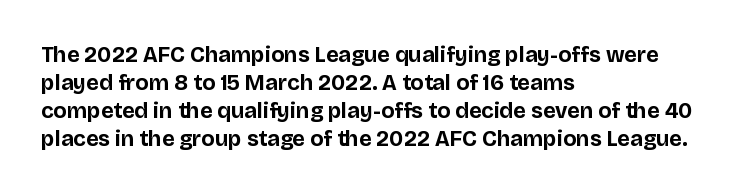
{"italic": "no", "bold": "yes", "underline": "no", "align": "left", "line_spacing": "normal", "line_spacing_ratio": 1.28, "letter_spacing": "normal", "letter_spacing_em": 0.0, "glyph_px": 22}
